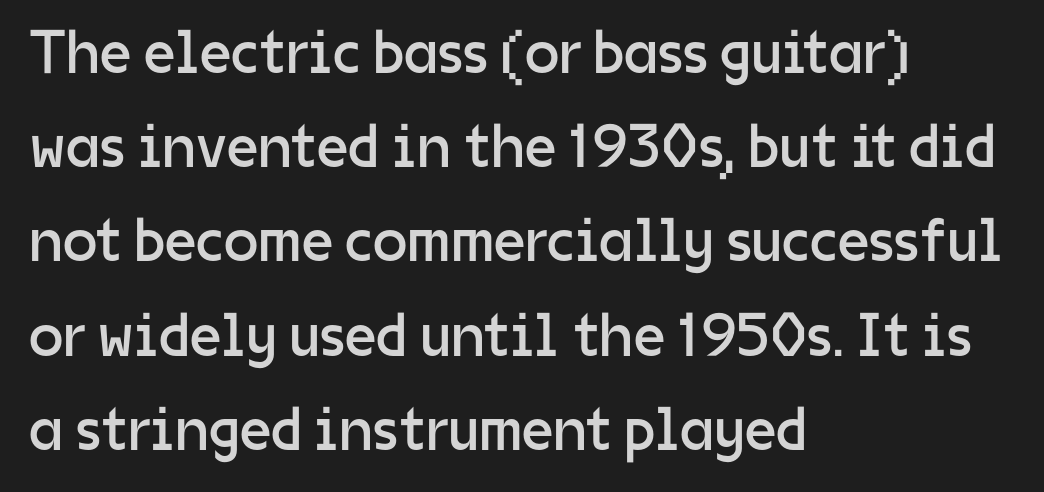
The vertical gap from one line to the next is medium. Only glyphs here, with clear space below each row. This rendering employs a face without finishing strokes, i.e., a sans-serif. Teacher's note: observe the even left margin — that is flush-left alignment. Every stem runs plumb, perpendicular to the baseline.
